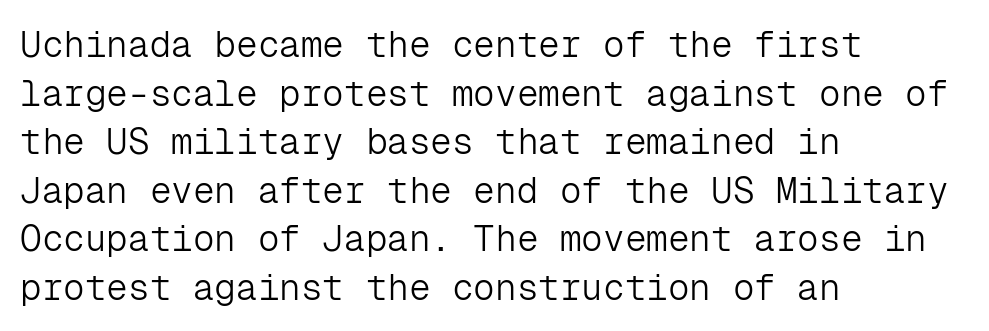
The setting favours the left margin, as ordinary paragraphs usually do. Look at the bottom of the vertical strokes: they stop flat, with no serifs. The typeface has the unassuming heft of standard copy or less. Nope, not italic — everything's standing straight. Here the designer chose a console-style face with uniform glyph widths. In terms of leading, this rendering sits right in the middle.
